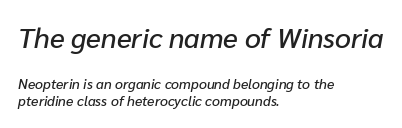
{"italic": "yes", "lean": "right", "slant_degrees": 10, "width": "normal", "stroke_contrast": "low", "x_height": "medium", "monospaced": "no", "underline": "no", "align": "left", "line_spacing_ratio": 1.2, "letter_spacing": "normal", "letter_spacing_em": 0.0, "larger_block": "first", "size_ratio": 2.0, "glyph_px": 28}
